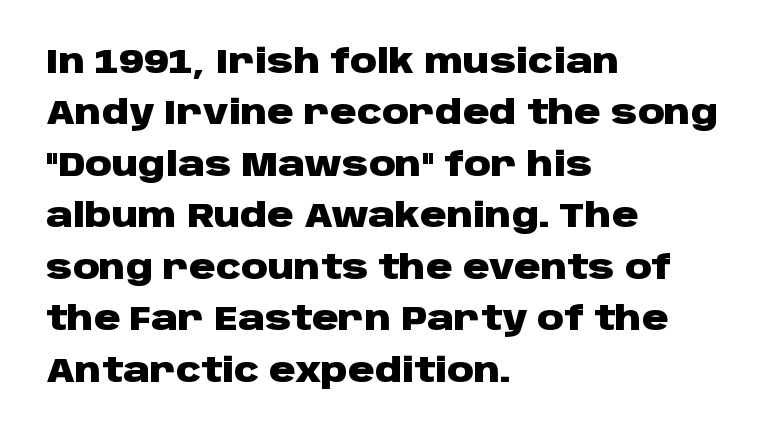
The image shows 33 px heavy, wide sans-serif type, upright; set left-aligned, normal line spacing (1.56x), normal letter spacing, not underlined; low stroke contrast and a large x-height.
